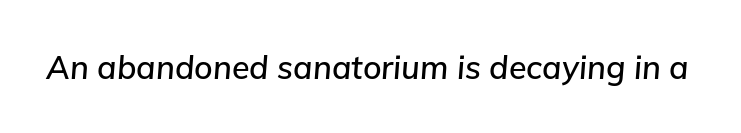
The image shows 32 px text type, italic (leaning right); set normal letter spacing, not underlined; low stroke contrast and a medium x-height.
